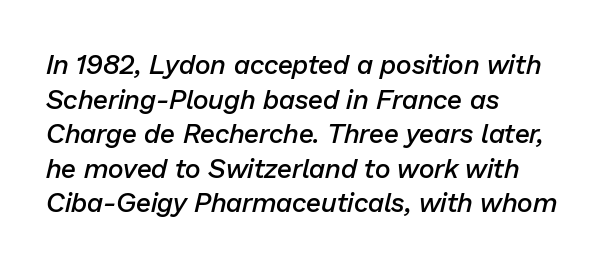
The image shows 27 px text type, italic (leaning right); set left-aligned, normal line spacing (1.28x), normal letter spacing, not underlined.
